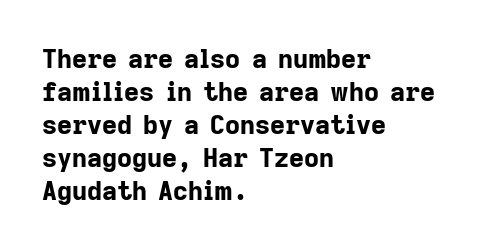
The image shows 26 px bold type, upright; set left-aligned, normal line spacing (1.27x), normal letter spacing, not underlined.
